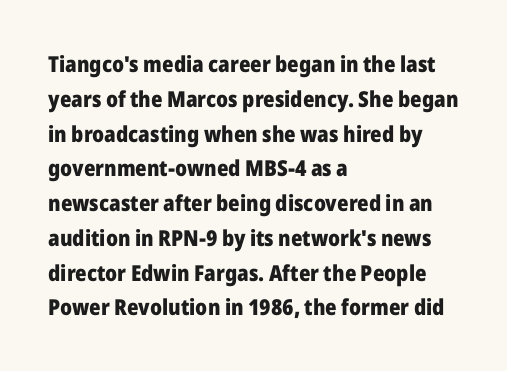
The image shows 22 px bold type, upright; set left-aligned, normal line spacing (1.58x), normal letter spacing, not underlined.
